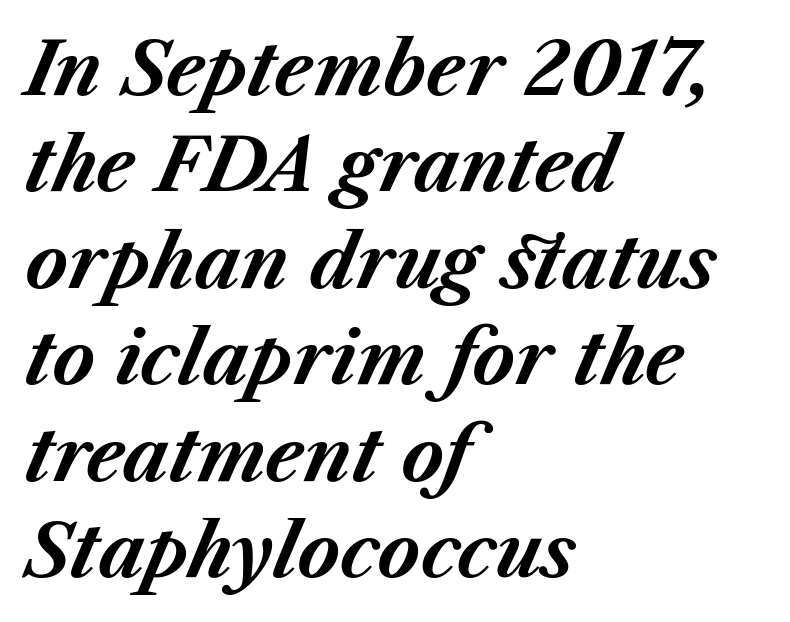
{"italic": "yes", "lean": "right", "slant_degrees": 23, "bold": "yes", "weight": "bold", "width": "normal", "stroke_contrast": "medium", "x_height": "medium", "monospaced": "no", "underline": "no", "align": "left", "line_spacing": "normal", "line_spacing_ratio": 1.34, "letter_spacing": "normal", "letter_spacing_em": 0.0, "glyph_px": 72}
